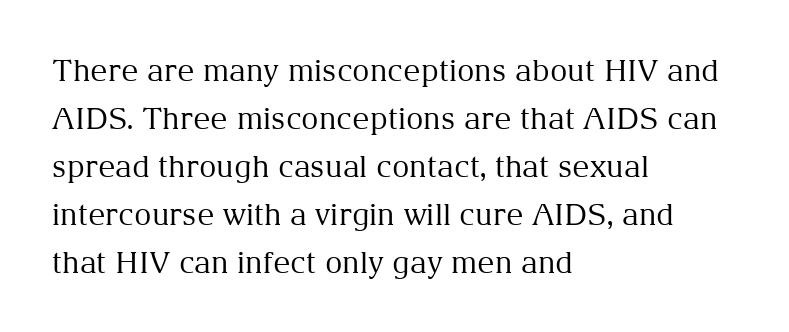
Q: Is the text bold? A: No.
Q: Is the text italic (slanted)? A: No, it is upright.
Q: Is the typeface a serif or a sans-serif typeface? A: Serif.
Q: Is the text underlined? A: No.
Q: How is the paragraph aligned? A: Left-aligned.
Q: Is the spacing between letters normal or unusually wide? A: Normal.
Q: Is the spacing between lines tight, normal or loose? A: Normal.
Q: Width (condensed, normal, or wide)? A: Normal.
Q: Stroke contrast? A: Medium.
Q: x-height? A: Medium.
Q: Monospaced? A: No.
